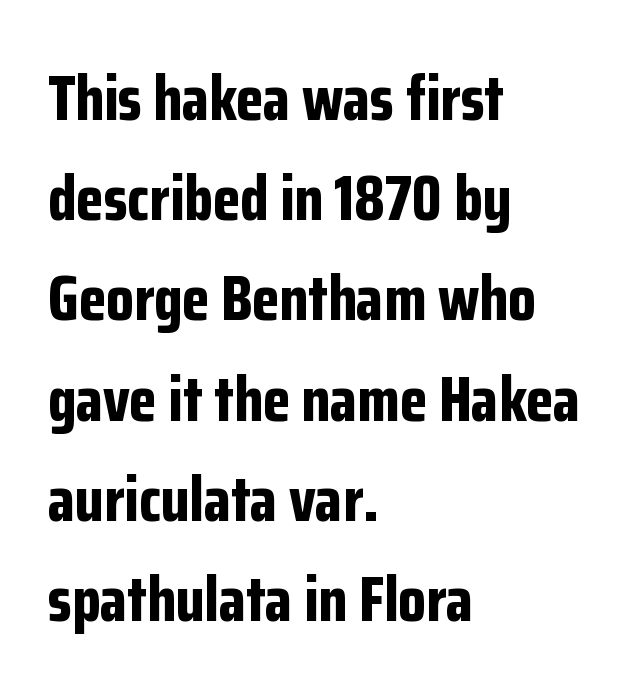
The image shows 63 px bold, condensed sans-serif type, upright; set left-aligned, normal line spacing (1.59x), normal letter spacing, not underlined; low stroke contrast and a medium x-height.
